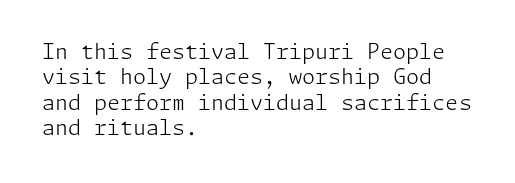
{"italic": "no", "bold": "no", "underline": "no", "align": "left", "line_spacing_ratio": 1.21, "letter_spacing": "normal", "letter_spacing_em": 0.0, "glyph_px": 21}
